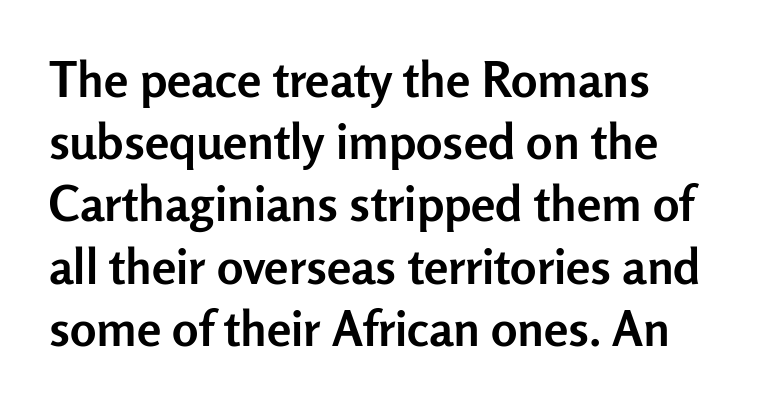
The image shows 49 px semibold sans-serif type, upright; set normal line spacing (1.27x), normal letter spacing, not underlined; low stroke contrast and a medium x-height.
